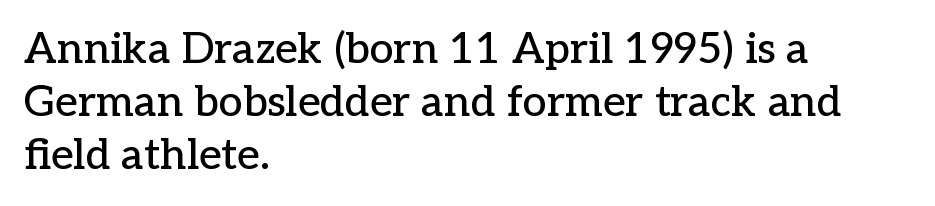
Q: Is the text italic (slanted)? A: No, it is upright.
Q: Is the typeface a serif or a sans-serif typeface? A: Serif.
Q: Is the text underlined? A: No.
Q: How is the paragraph aligned? A: Left-aligned.
Q: Is the spacing between letters normal or unusually wide? A: Normal.
Q: Width (condensed, normal, or wide)? A: Normal.
Q: Stroke contrast? A: Low.
Q: x-height? A: Medium.
Q: Monospaced? A: No.
